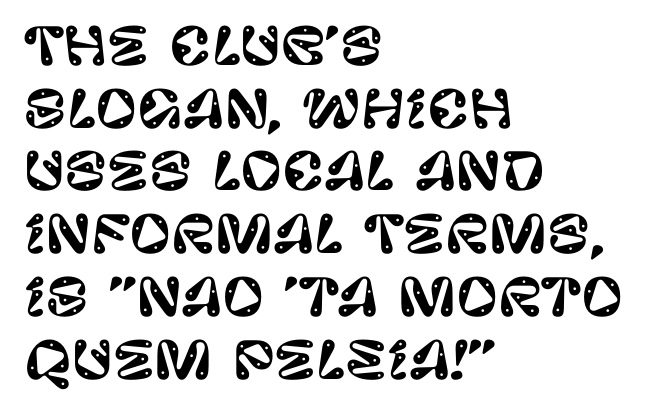
The image shows 51 px sans-serif type; set left-aligned, line spacing 1.23x, normal letter spacing, not underlined; low stroke contrast and a large x-height.
